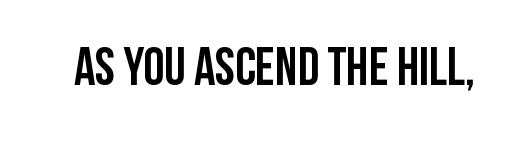
{"serif": "no", "italic": "no", "bold": "yes", "weight": "semibold", "width": "condensed", "stroke_contrast": "low", "x_height": "large", "monospaced": "no", "underline": "no", "letter_spacing": "normal", "letter_spacing_em": 0.0, "glyph_px": 53}
